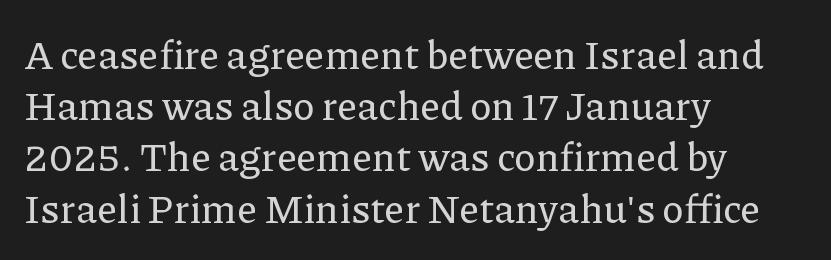
Q: Is the text italic (slanted)? A: No, it is upright.
Q: Is the typeface a serif or a sans-serif typeface? A: Serif.
Q: Is the text underlined? A: No.
Q: How is the paragraph aligned? A: Left-aligned.
Q: Is the spacing between letters normal or unusually wide? A: Normal.
Q: Is the spacing between lines tight, normal or loose? A: Normal.
Q: Width (condensed, normal, or wide)? A: Normal.
Q: Stroke contrast? A: Low.
Q: x-height? A: Medium.
Q: Monospaced? A: No.
